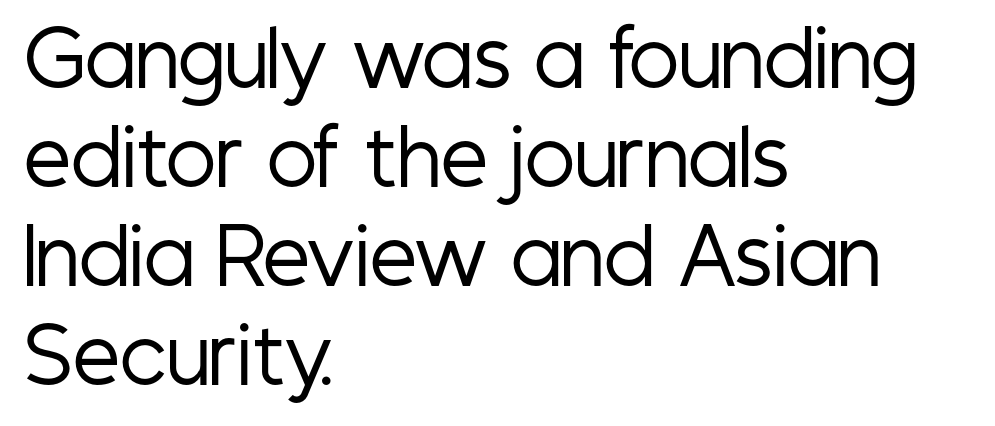
Regarding serifs, this sample does without them. No extra tracking has been applied to these lines. Visually the block forms a straight wall on the left and a jagged coastline on the right. The letters advance in unequal steps, a hallmark of proportional type. The strokes carry an ordinary text weight at most.
